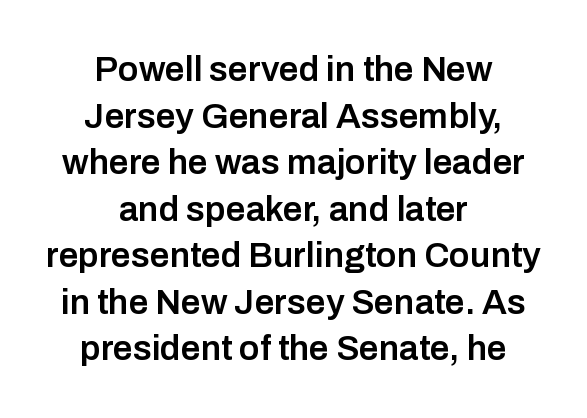
The rendering uses a semibold face; strokes are thickened but not to full bold. The text block is weighted toward neither margin, spreading evenly from the middle. Rendered with straight, roman letterforms. Evenly set lines give the paragraph a standard silhouette. Observe the absence of serifs on each vertical stroke in this sample.
